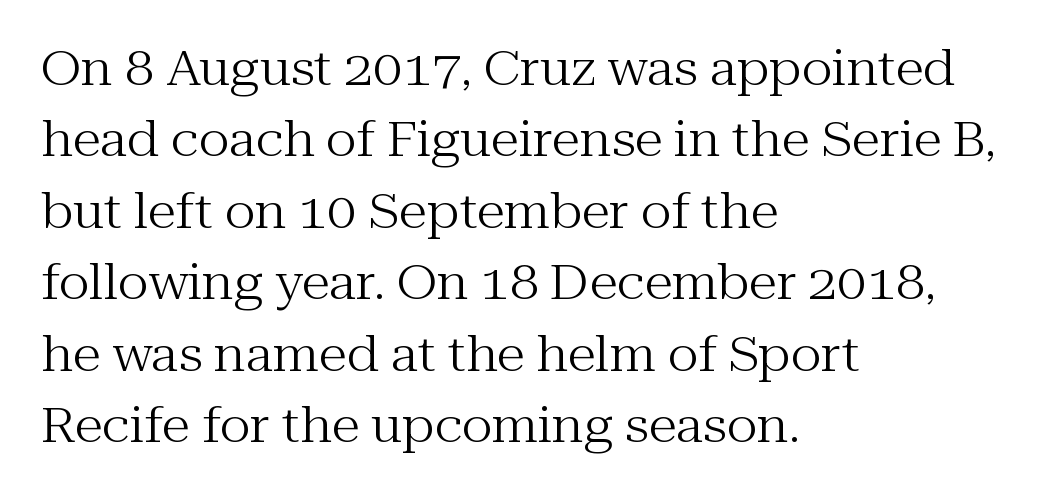
The image shows 47 px regular-weight serif type, upright; set left-aligned, normal line spacing (1.52x), normal letter spacing, not underlined; medium stroke contrast and a medium x-height.
